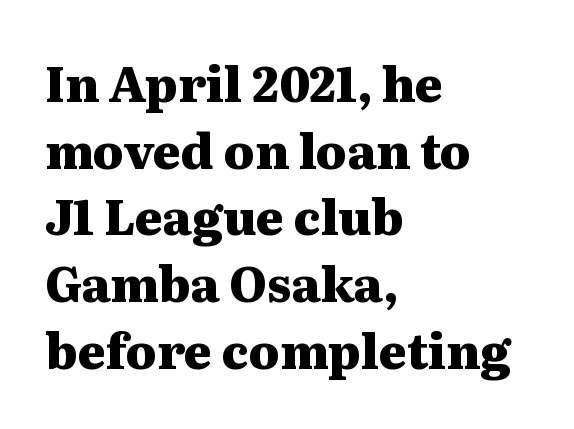
{"serif": "yes", "italic": "no", "bold": "yes", "weight": "heavy", "width": "wide", "stroke_contrast": "medium", "x_height": "medium", "monospaced": "no", "underline": "no", "align": "left", "line_spacing": "normal", "line_spacing_ratio": 1.39, "letter_spacing": "normal", "letter_spacing_em": 0.0, "glyph_px": 48}
